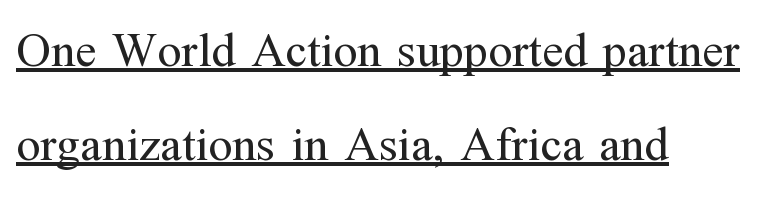
The image shows 49 px regular-weight serif type, upright; set left-aligned, loose line spacing (1.91x), normal letter spacing, underlined; medium stroke contrast and a medium x-height.
